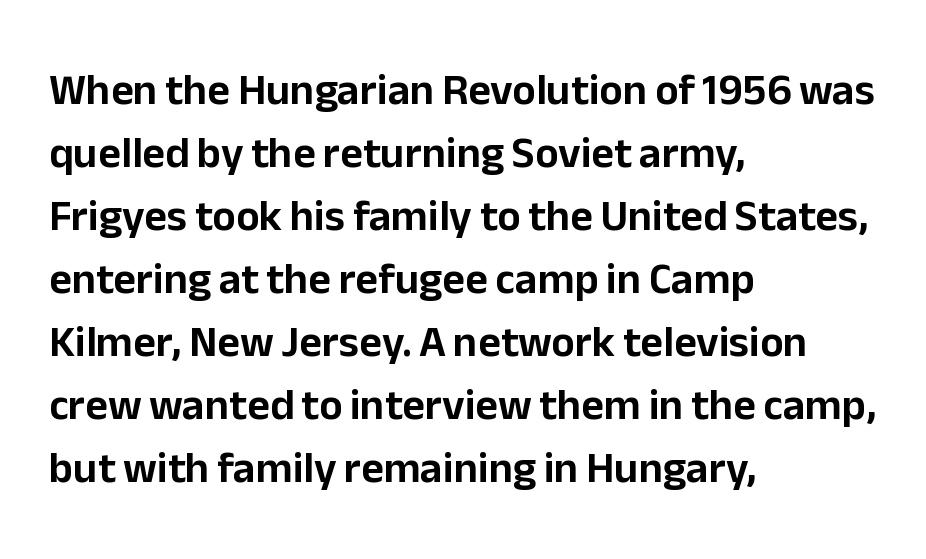
{"serif": "no", "italic": "no", "width": "normal", "stroke_contrast": "low", "x_height": "medium", "monospaced": "no", "underline": "no", "align": "left", "line_spacing": "normal", "line_spacing_ratio": 1.43, "letter_spacing": "normal", "letter_spacing_em": 0.0, "glyph_px": 44}
